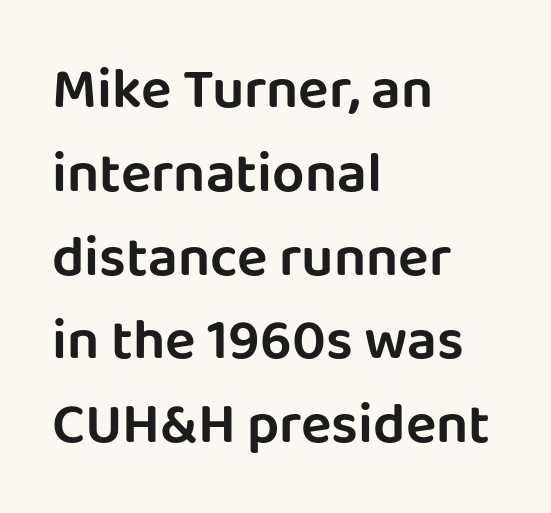
Note the varied advance widths — an 'i' is clearly narrower than an 'm'. The compositor pushed each line to the left boundary. The specimen omits any rule beneath the text block's lines. The block of text has a typical density, with ordinary space between rows.
